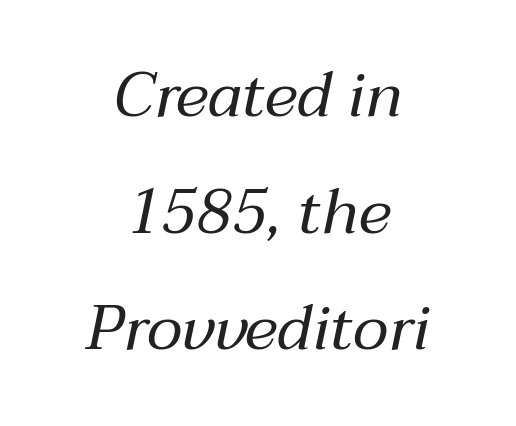
The strokes carry an ordinary text weight at most. The letters advance in unequal steps, a hallmark of proportional type. There is no visible air inserted between adjacent glyphs. It's the slanting kind of type. Anything drawn beneath the words? Only blank space. Where is the straight margin? There isn't one; the lines are centered.
